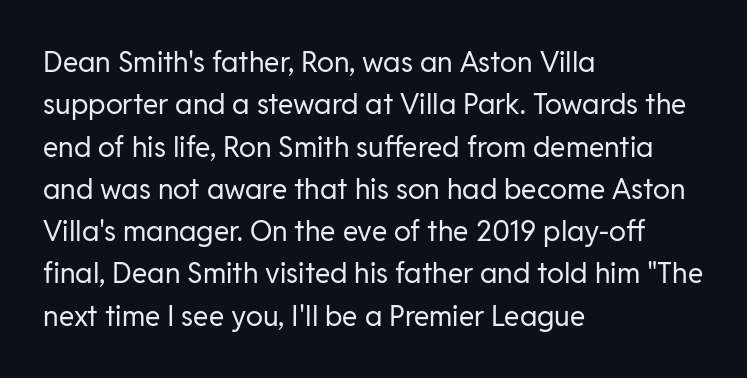
Q: Is the text bold? A: No.
Q: Is the text italic (slanted)? A: No, it is upright.
Q: Is the typeface a serif or a sans-serif typeface? A: Sans-serif.
Q: Is the text underlined? A: No.
Q: How is the paragraph aligned? A: Left-aligned.
Q: Is the spacing between letters normal or unusually wide? A: Normal.
Q: Is the spacing between lines tight, normal or loose? A: Normal.
Q: Width (condensed, normal, or wide)? A: Normal.
Q: Stroke contrast? A: Low.
Q: x-height? A: Medium.
Q: Monospaced? A: No.
